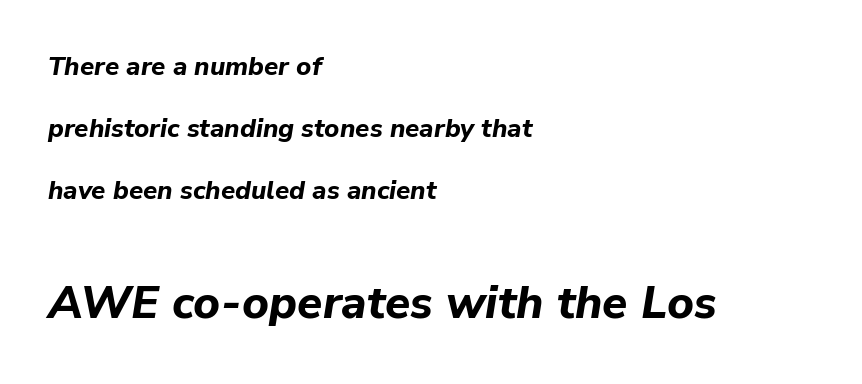
The characters look thick and weighty, a clear bold. The face used here is proportionally spaced, like ordinary book or web type. Which chunk is bigger? The second one — the bottom block dwarfs the top. Leading: increased.
